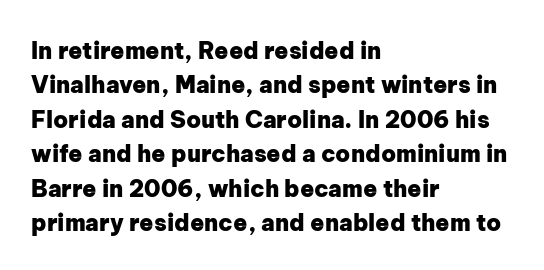
Q: Is the text bold? A: Yes.
Q: Is the text italic (slanted)? A: No, it is upright.
Q: Is the text underlined? A: No.
Q: How is the paragraph aligned? A: Left-aligned.
Q: Is the spacing between letters normal or unusually wide? A: Normal.
Q: Is the spacing between lines tight, normal or loose? A: Normal.
